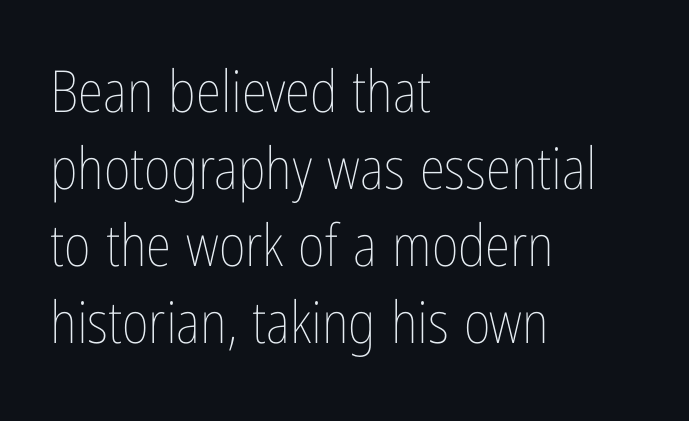
Underlining? Definitely not there. Notice how descenders clear the ascenders below comfortably — that's standard leading. This sample has the flowing, uneven cadence of proportional lettering. Line beginnings align vertically; line endings do not. Letters have the restrained weight of plain body copy at most.
